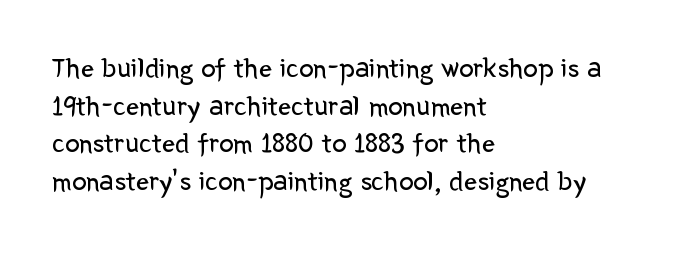
Is the letter spacing exaggerated? No — it looks like the ordinary default. Compared with a typical body face, this is equally light or lighter still. The axis of the letterforms is exactly vertical. Nothing sits at the stroke ends, so this counts as sans-serif. You could not count columns in this text — the font is proportionally spaced. In CSS terms this would be text-align: left.
